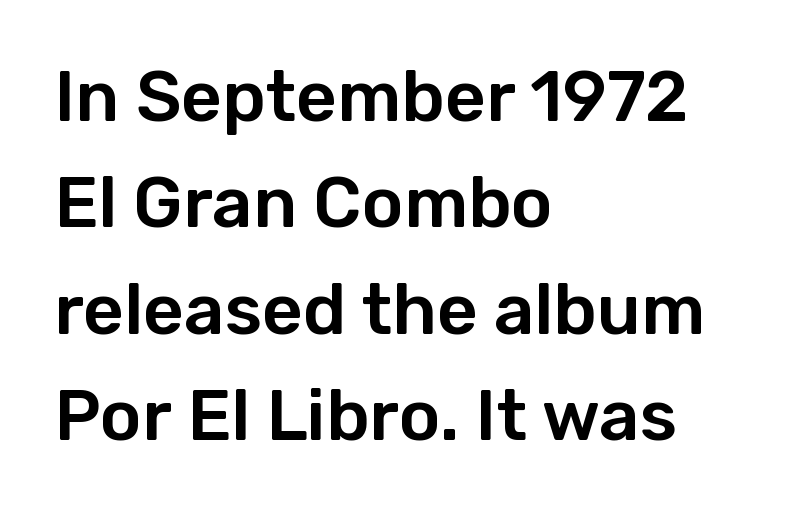
The image shows 71 px sans-serif type, upright; set left-aligned, normal line spacing (1.5x), normal letter spacing, not underlined; low stroke contrast and a medium x-height.
